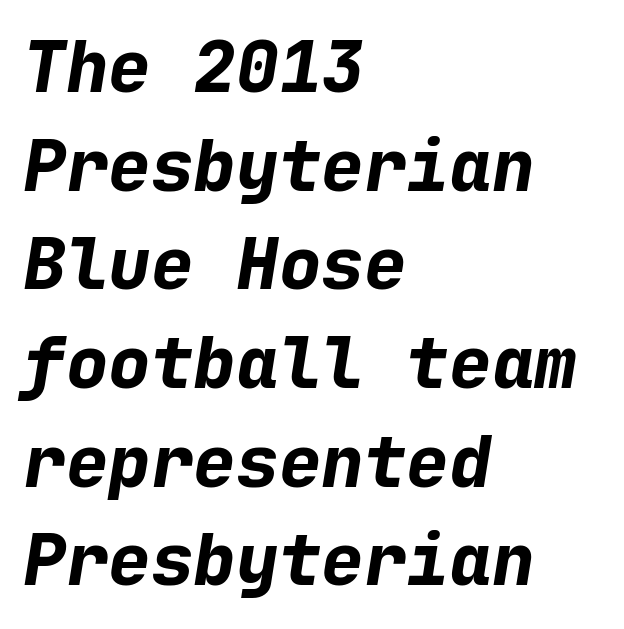
The image shows 71 px bold type, italic (leaning right), monospaced; set left-aligned, normal line spacing (1.39x), normal letter spacing, not underlined; low stroke contrast and a medium x-height.
